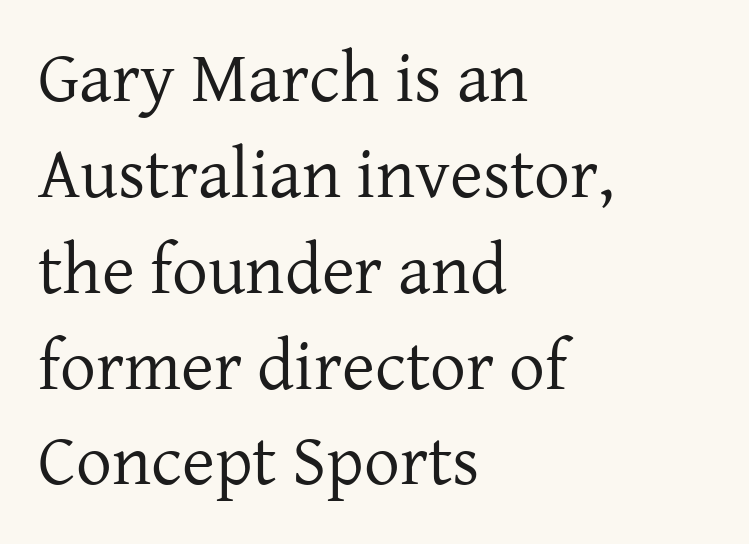
Rows of type keep a routine distance in the vertical direction. Think of a printed novel: that variable character pitch is what you see here. This rendering employs a face with finishing strokes, i.e., a serif. Casual observation: everything's shoved over to the left.
